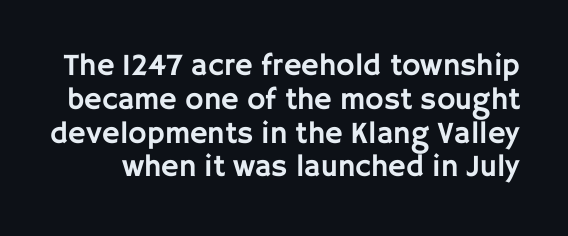
{"serif": "no", "italic": "no", "width": "normal", "stroke_contrast": "low", "x_height": "large", "monospaced": "no", "underline": "no", "line_spacing": "tight", "line_spacing_ratio": 1.09, "letter_spacing": "normal", "letter_spacing_em": 0.0, "glyph_px": 31}
